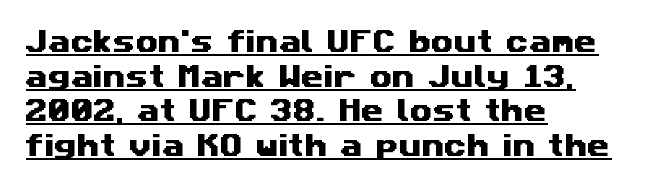
The image shows 26 px text type; set left-aligned, normal line spacing (1.33x), normal letter spacing, underlined.
